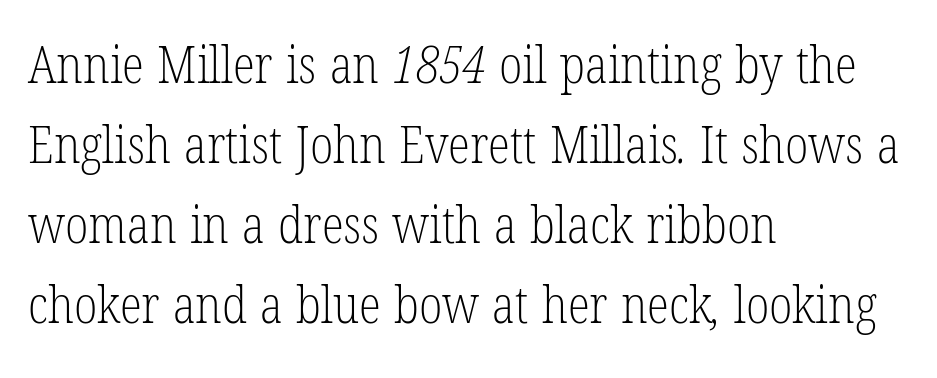
The image shows 51 px light, condensed serif type; set left-aligned, normal line spacing (1.57x), normal letter spacing, not underlined; low stroke contrast and a medium x-height.
